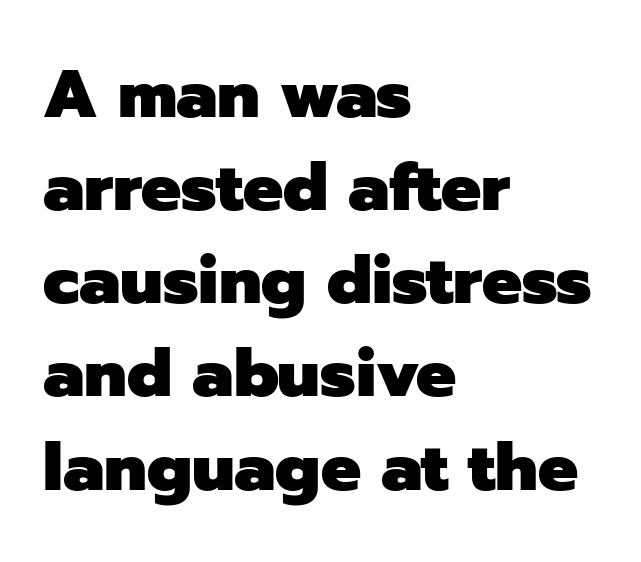
The image shows 67 px heavy sans-serif type, upright; set left-aligned, normal line spacing (1.39x), normal letter spacing, not underlined; low stroke contrast and a medium x-height.
